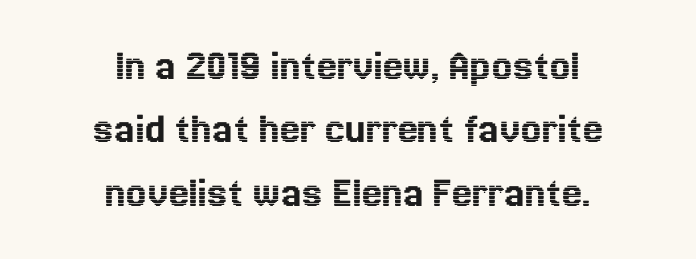
{"italic": "no", "width": "normal", "x_height": "medium", "monospaced": "no", "underline": "no", "align": "center", "line_spacing": "normal", "line_spacing_ratio": 1.41, "letter_spacing": "normal", "letter_spacing_em": 0.0, "glyph_px": 45}
